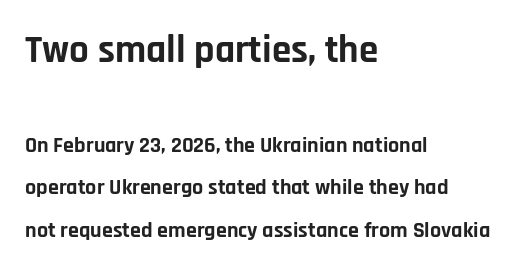
Q: Is the text bold? A: Yes.
Q: Is the text italic (slanted)? A: No, it is upright.
Q: Is the typeface a serif or a sans-serif typeface? A: Sans-serif.
Q: Is the text underlined? A: No.
Q: How is the paragraph aligned? A: Left-aligned.
Q: Is the spacing between letters normal or unusually wide? A: Normal.
Q: Is the spacing between lines tight, normal or loose? A: Loose.
Q: Which block of text is set in a larger size, the first (top) or the second (bottom)? A: The first (top) one.
Q: Width (condensed, normal, or wide)? A: Normal.
Q: Stroke contrast? A: Low.
Q: x-height? A: Large.
Q: Monospaced? A: No.
